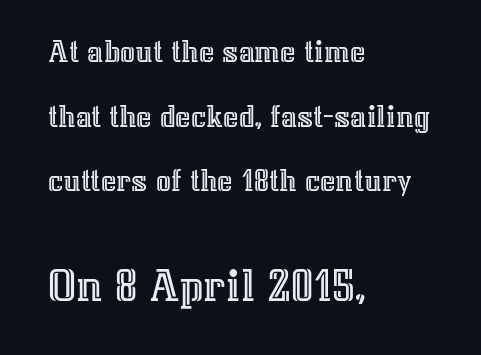
{"italic": "no", "width": "normal", "x_height": "medium", "monospaced": "no", "underline": "no", "align": "left", "line_spacing": "loose", "line_spacing_ratio": 1.96, "letter_spacing": "normal", "letter_spacing_em": 0.0, "larger_block": "second", "size_ratio": 1.48, "glyph_px": 49}
